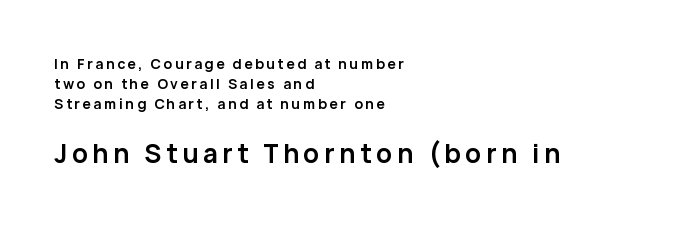
Q: Is the text bold? A: Yes.
Q: Is the text italic (slanted)? A: No, it is upright.
Q: Is the text underlined? A: No.
Q: How is the paragraph aligned? A: Left-aligned.
Q: Is the spacing between lines tight, normal or loose? A: Normal.
Q: Which block of text is set in a larger size, the first (top) or the second (bottom)? A: The second (bottom) one.
